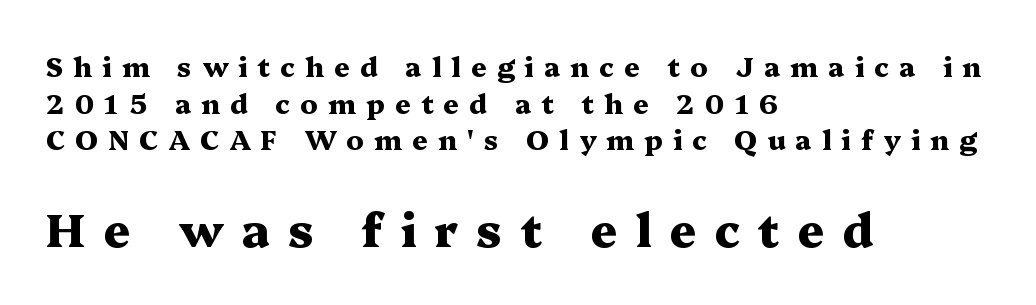
How would I describe the line gaps? Plain and ordinary. These two chunks differ in scale, with the bottom chunk taking the larger measure. Inter-character spacing is expanded well beyond the font's built-in metrics. It's the straight-up-and-down kind of type. This sample has the flowing, uneven cadence of proportional lettering. The letters carry serifs — small finishing strokes at the ends of their stems.
